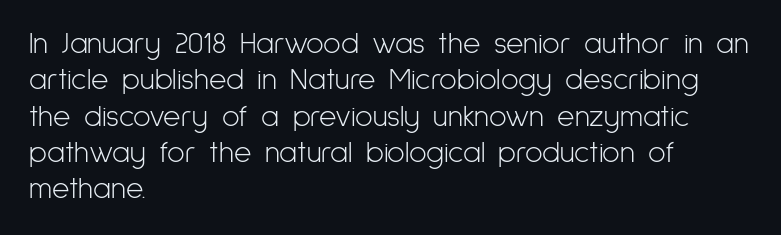
Q: Is the text bold? A: No.
Q: Is the text italic (slanted)? A: No, it is upright.
Q: Is the typeface a serif or a sans-serif typeface? A: Sans-serif.
Q: Is the text underlined? A: No.
Q: How is the paragraph aligned? A: Left-aligned.
Q: Is the spacing between letters normal or unusually wide? A: Normal.
Q: Width (condensed, normal, or wide)? A: Condensed.
Q: Stroke contrast? A: Low.
Q: x-height? A: Medium.
Q: Monospaced? A: No.
